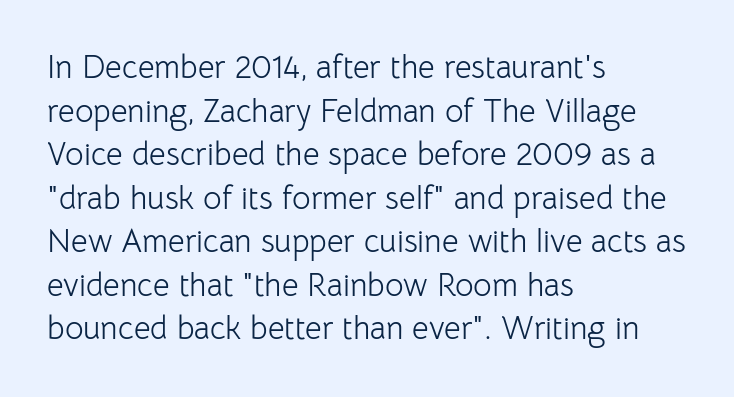
{"serif": "no", "italic": "no", "bold": "no", "weight": "light", "width": "normal", "stroke_contrast": "low", "x_height": "medium", "monospaced": "no", "underline": "no", "align": "left", "line_spacing": "normal", "line_spacing_ratio": 1.36, "letter_spacing": "normal", "letter_spacing_em": 0.0, "glyph_px": 32}
